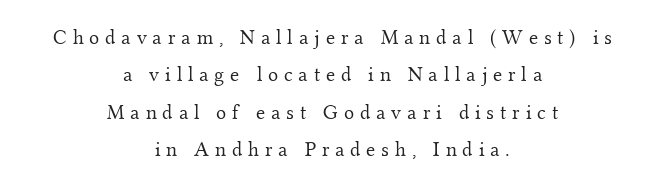
The line texture is sparse and dotted thanks to wide tracking. Weight class: somewhere from thin through regular. Vertical strokes here are truly vertical. Lines of text with bare space underneath.
